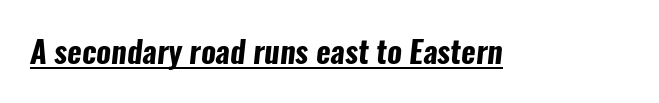
Nobody touched the tracking dial on this one. Is there an underline? Yes — a line sits under the letters. Think of a printed novel: that variable character pitch is what you see here. Heavy, bold letterforms. Unlike a traditional serif, this face leaves its strokes unadorned.
